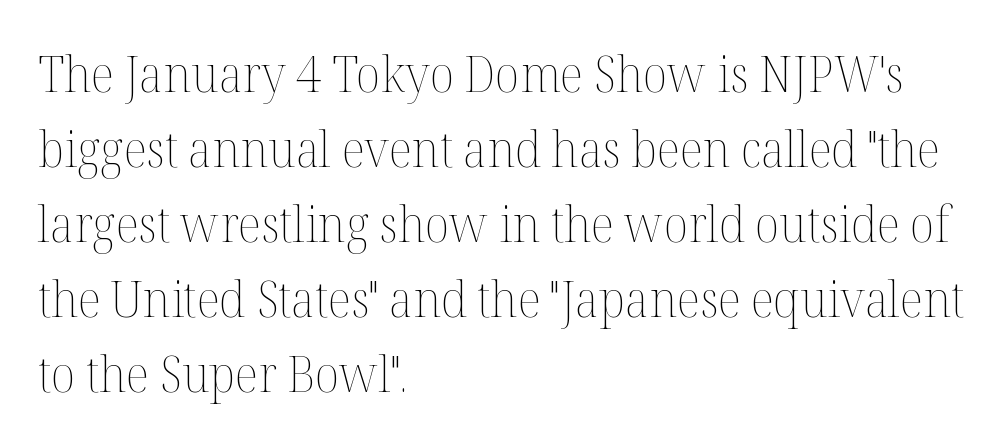
Q: Is the text bold? A: No.
Q: Is the text italic (slanted)? A: No, it is upright.
Q: Is the text underlined? A: No.
Q: How is the paragraph aligned? A: Left-aligned.
Q: Is the spacing between letters normal or unusually wide? A: Normal.
Q: Is the spacing between lines tight, normal or loose? A: Normal.
Q: Width (condensed, normal, or wide)? A: Normal.
Q: Stroke contrast? A: Medium.
Q: x-height? A: Medium.
Q: Monospaced? A: No.
